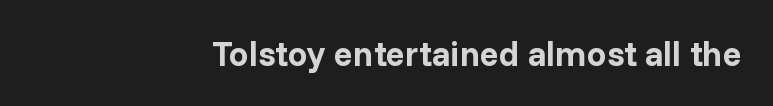
{"serif": "no", "italic": "no", "bold": "yes", "weight": "bold", "width": "normal", "stroke_contrast": "low", "x_height": "medium", "monospaced": "no", "underline": "no", "align": "right", "letter_spacing": "normal", "letter_spacing_em": 0.0, "glyph_px": 35}
